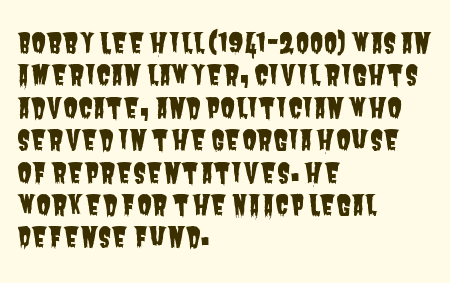
Line beginnings align vertically; line endings do not. Here the glyphs are tracked normally, forming tight word shapes. Check the space under the baseline: it is left empty.
